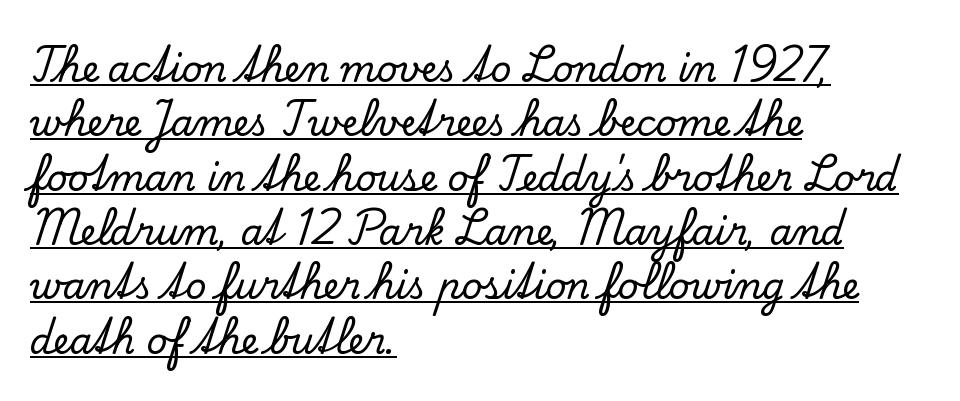
What decoration does the sample have? An underline. The letters advance in unequal steps, a hallmark of proportional type. Each letter's strokes conclude with small projecting serifs. Leftover space on each line is placed entirely after the last word. Tracking here is standard; glyphs follow each other at the usual distance.
